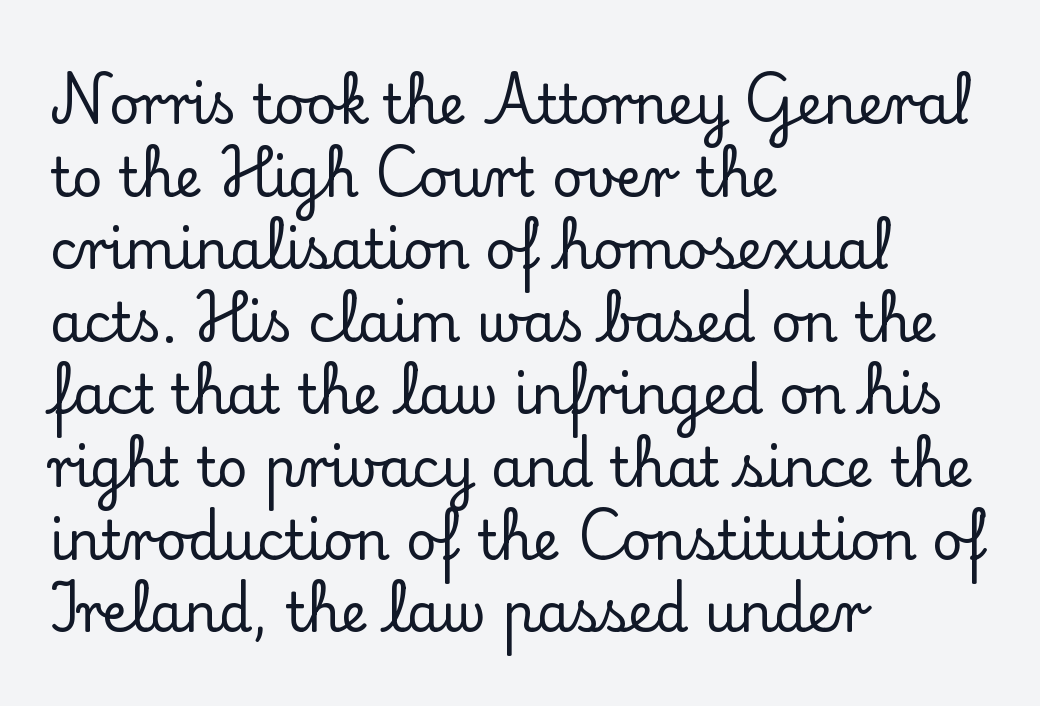
Q: Is the text italic (slanted)? A: No, it is upright.
Q: Is the typeface a serif or a sans-serif typeface? A: Serif.
Q: Is the text underlined? A: No.
Q: How is the paragraph aligned? A: Left-aligned.
Q: Is the spacing between letters normal or unusually wide? A: Normal.
Q: Is the spacing between lines tight, normal or loose? A: Normal.
Q: Width (condensed, normal, or wide)? A: Normal.
Q: Stroke contrast? A: Low.
Q: x-height? A: Small.
Q: Monospaced? A: No.
